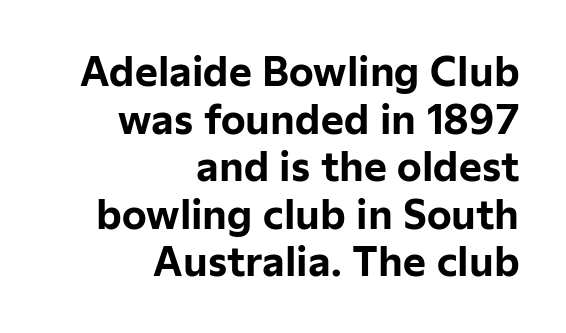
{"serif": "no", "italic": "no", "bold": "yes", "weight": "bold", "width": "normal", "stroke_contrast": "low", "x_height": "medium", "monospaced": "no", "underline": "no", "align": "right", "line_spacing_ratio": 1.22, "letter_spacing": "normal", "letter_spacing_em": 0.0, "glyph_px": 39}
